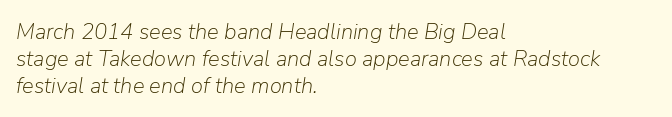
The type is set solid horizontally, with unmodified tracking. In terms of posture, this sample is oblique. A classic flush-left, rag-right setting is used for this passage. The string is rendered with underlining switched off. Is the type heavy? It reads as light-to-regular instead.
